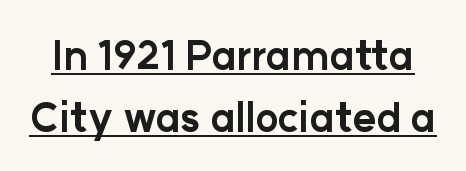
{"serif": "no", "italic": "no", "bold": "yes", "weight": "bold", "width": "normal", "stroke_contrast": "low", "x_height": "medium", "monospaced": "no", "underline": "yes", "line_spacing": "normal", "line_spacing_ratio": 1.55, "letter_spacing": "normal", "letter_spacing_em": 0.0, "glyph_px": 40}
